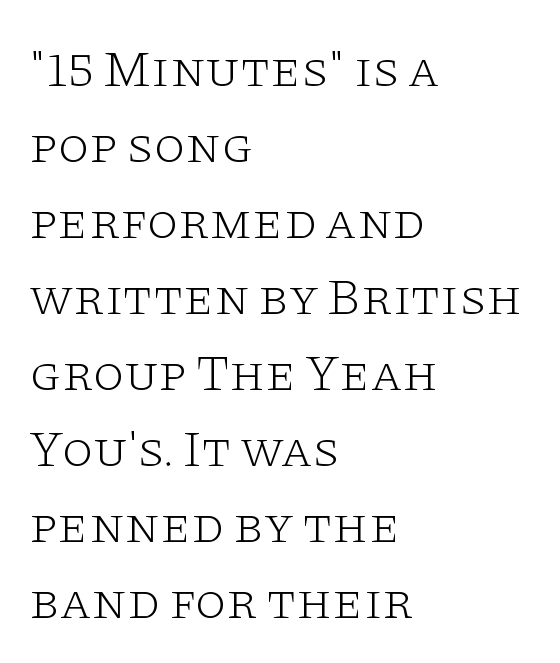
Q: Is the text bold? A: No.
Q: Is the text italic (slanted)? A: No, it is upright.
Q: Is the typeface a serif or a sans-serif typeface? A: Serif.
Q: Is the text underlined? A: No.
Q: How is the paragraph aligned? A: Left-aligned.
Q: Is the spacing between letters normal or unusually wide? A: Normal.
Q: Is the spacing between lines tight, normal or loose? A: Normal.
Q: Width (condensed, normal, or wide)? A: Wide.
Q: Stroke contrast? A: Low.
Q: x-height? A: Large.
Q: Monospaced? A: No.
